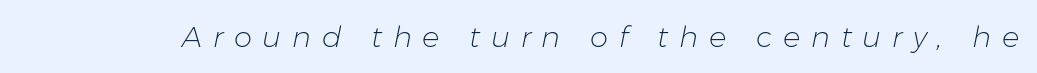
The image shows 29 px light type, italic (leaning right); set unusually wide letter spacing (+0.37 em), not underlined; low stroke contrast and a medium x-height.
